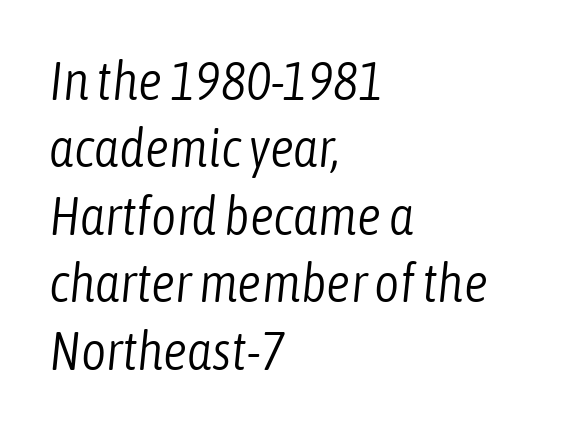
The image shows 54 px light, condensed type, italic (leaning right); set left-aligned, normal line spacing (1.25x), normal letter spacing, not underlined; low stroke contrast and a medium x-height.
